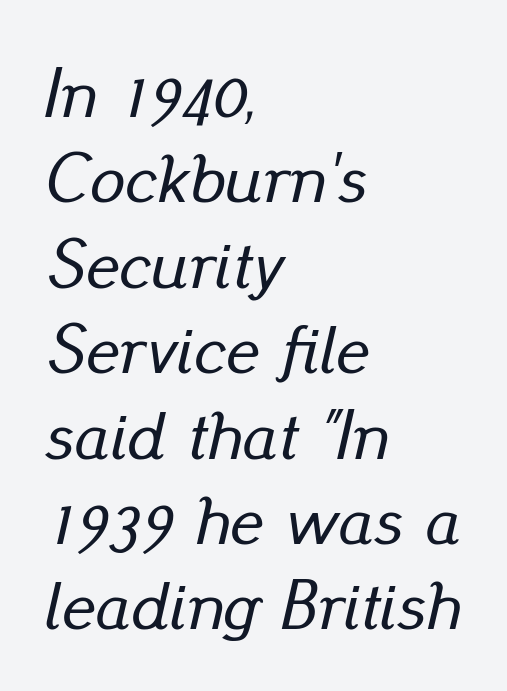
Q: Is the text italic (slanted)? A: Yes, it leans right by about 13 degrees.
Q: Is the text underlined? A: No.
Q: How is the paragraph aligned? A: Left-aligned.
Q: Is the spacing between letters normal or unusually wide? A: Normal.
Q: Width (condensed, normal, or wide)? A: Normal.
Q: Stroke contrast? A: Low.
Q: x-height? A: Small.
Q: Monospaced? A: No.
